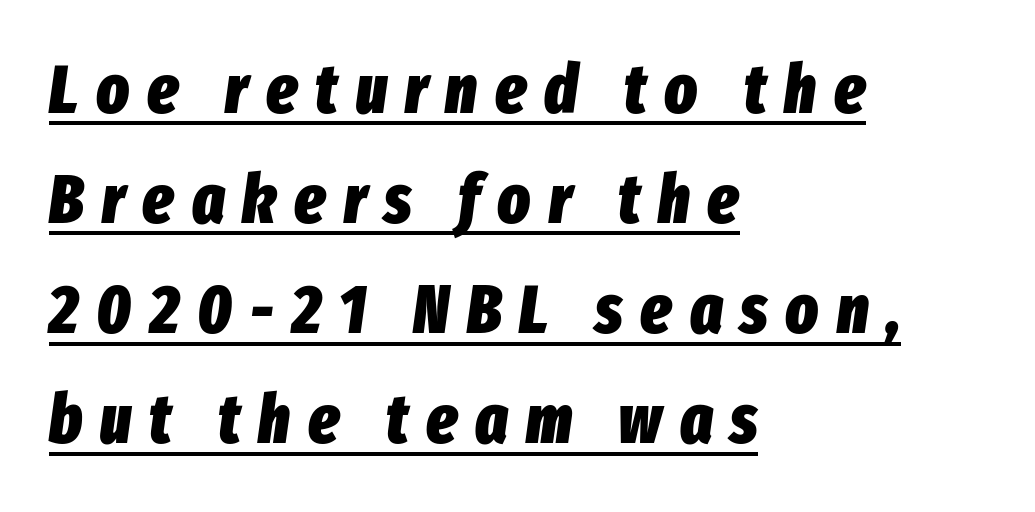
The image shows 68 px heavy, condensed type, italic (leaning right); set left-aligned, normal line spacing (1.62x), unusually wide letter spacing (+0.26 em), underlined; low stroke contrast and a medium x-height.
